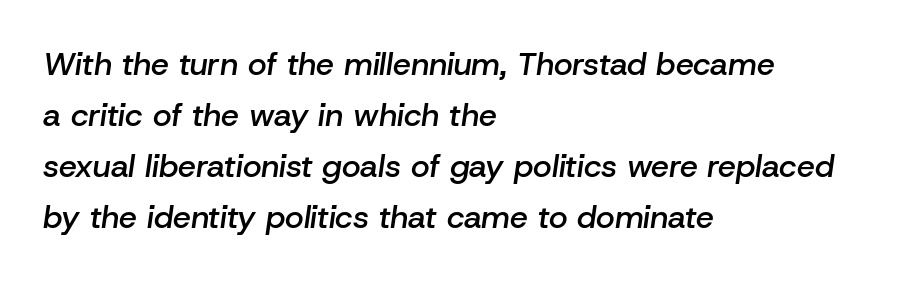
Q: Is the text bold? A: Semi-bold.
Q: Is the text italic (slanted)? A: Yes, it leans right by about 8 degrees.
Q: Is the text underlined? A: No.
Q: How is the paragraph aligned? A: Left-aligned.
Q: Is the spacing between letters normal or unusually wide? A: Normal.
Q: Is the spacing between lines tight, normal or loose? A: Normal.
Q: Width (condensed, normal, or wide)? A: Normal.
Q: Stroke contrast? A: Low.
Q: x-height? A: Medium.
Q: Monospaced? A: No.
